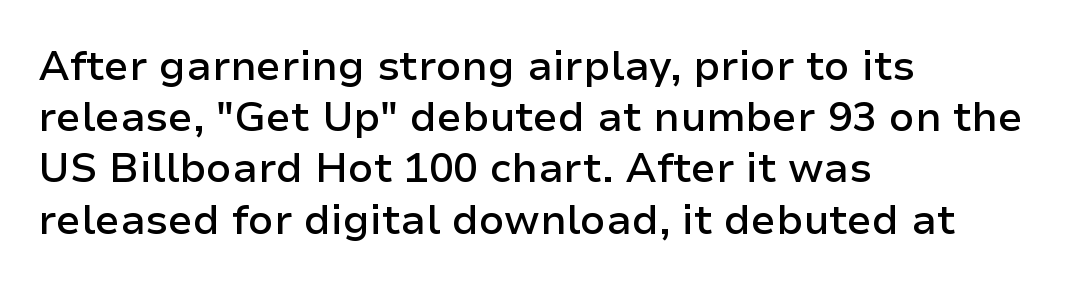
{"serif": "no", "italic": "no", "bold": "semi", "weight": "semibold", "width": "normal", "stroke_contrast": "low", "x_height": "medium", "monospaced": "no", "underline": "no", "align": "left", "line_spacing": "normal", "line_spacing_ratio": 1.25, "letter_spacing": "normal", "letter_spacing_em": 0.0, "glyph_px": 41}
